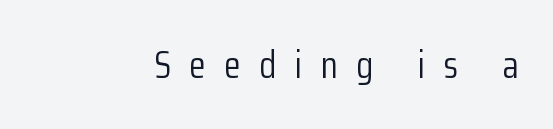
{"serif": "no", "italic": "no", "bold": "no", "weight": "light", "width": "condensed", "stroke_contrast": "low", "x_height": "medium", "monospaced": "no", "underline": "no", "letter_spacing": "wide", "letter_spacing_em": 0.49, "glyph_px": 38}
